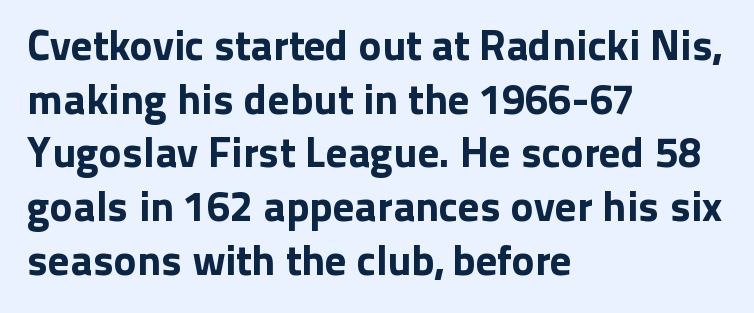
Q: Is the text italic (slanted)? A: No, it is upright.
Q: Is the typeface a serif or a sans-serif typeface? A: Sans-serif.
Q: Is the text underlined? A: No.
Q: How is the paragraph aligned? A: Left-aligned.
Q: Is the spacing between letters normal or unusually wide? A: Normal.
Q: Is the spacing between lines tight, normal or loose? A: Normal.
Q: Width (condensed, normal, or wide)? A: Normal.
Q: Stroke contrast? A: Low.
Q: x-height? A: Medium.
Q: Monospaced? A: No.
